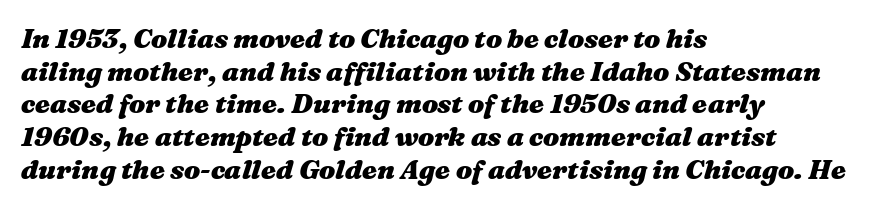
The image shows 27 px bold type, italic (leaning right); set left-aligned, line spacing 1.21x, normal letter spacing, not underlined.
